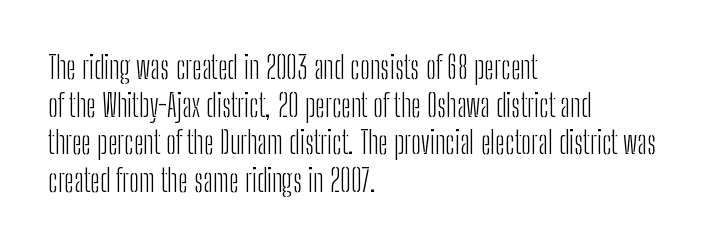
The image shows 31 px light, condensed sans-serif type, upright; set left-aligned, line spacing 1.21x, normal letter spacing, not underlined; low stroke contrast and a medium x-height.
